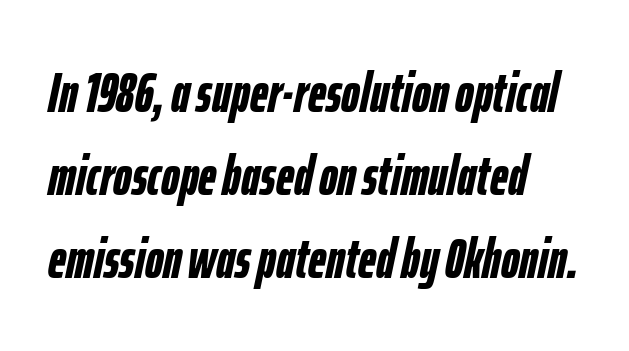
The image shows 56 px semibold, condensed type, italic (leaning right); set left-aligned, normal line spacing (1.48x), normal letter spacing, not underlined; low stroke contrast and a medium x-height.
